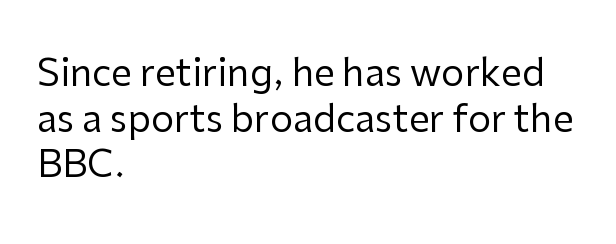
Q: Is the text bold? A: No.
Q: Is the text italic (slanted)? A: No, it is upright.
Q: Is the typeface a serif or a sans-serif typeface? A: Sans-serif.
Q: Is the text underlined? A: No.
Q: How is the paragraph aligned? A: Left-aligned.
Q: Is the spacing between letters normal or unusually wide? A: Normal.
Q: Width (condensed, normal, or wide)? A: Normal.
Q: Stroke contrast? A: Low.
Q: x-height? A: Medium.
Q: Monospaced? A: No.
